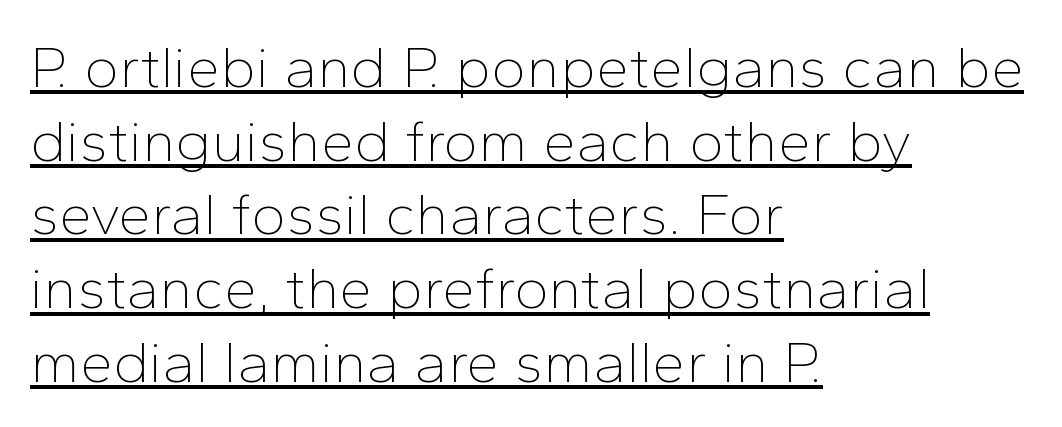
{"serif": "no", "italic": "no", "bold": "no", "weight": "thin", "width": "normal", "stroke_contrast": "low", "x_height": "medium", "monospaced": "no", "underline": "yes", "align": "left", "line_spacing": "normal", "line_spacing_ratio": 1.25, "letter_spacing": "normal", "letter_spacing_em": 0.0, "glyph_px": 59}
